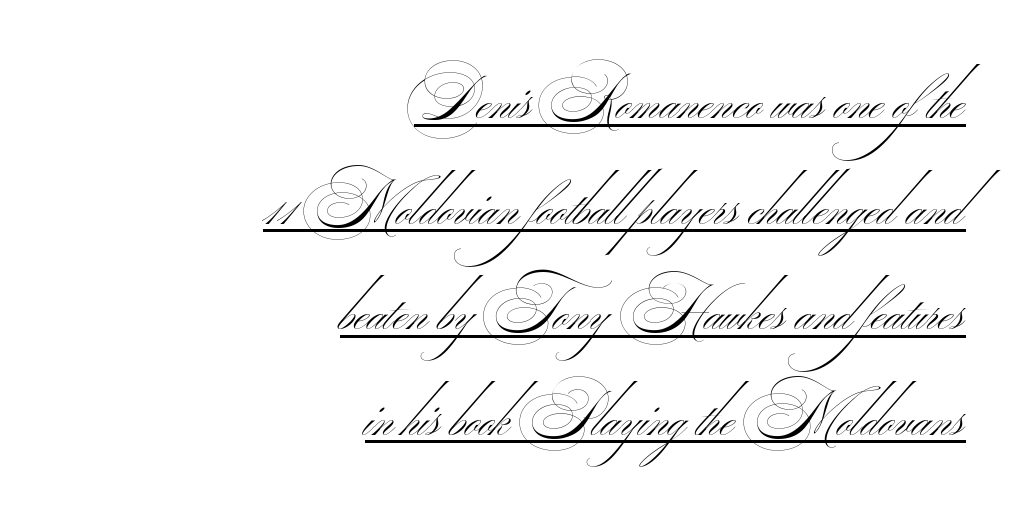
{"serif": "no", "bold": "no", "weight": "thin", "width": "wide", "stroke_contrast": "medium", "monospaced": "no", "underline": "yes", "align": "right", "line_spacing_ratio": 1.73, "letter_spacing": "normal", "letter_spacing_em": 0.0, "glyph_px": 61}
